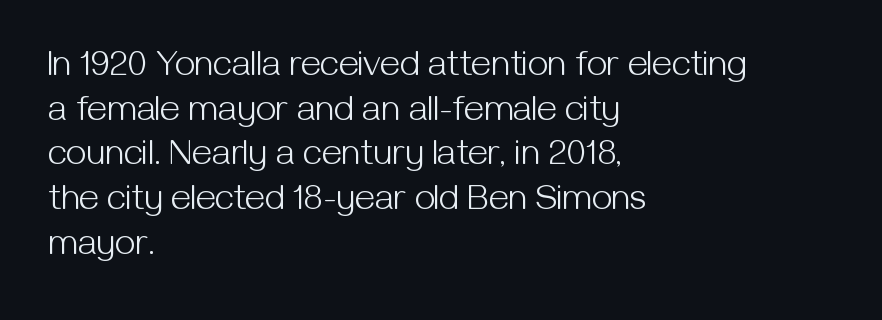
Q: Is the text bold? A: No.
Q: Is the text italic (slanted)? A: No, it is upright.
Q: Is the typeface a serif or a sans-serif typeface? A: Sans-serif.
Q: Is the text underlined? A: No.
Q: How is the paragraph aligned? A: Left-aligned.
Q: Is the spacing between letters normal or unusually wide? A: Normal.
Q: Width (condensed, normal, or wide)? A: Normal.
Q: Stroke contrast? A: Medium.
Q: x-height? A: Medium.
Q: Monospaced? A: No.
